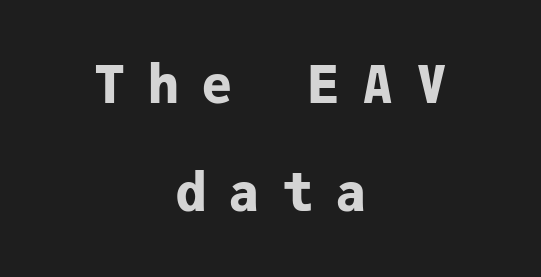
{"serif": "no", "italic": "no", "bold": "yes", "weight": "bold", "width": "normal", "stroke_contrast": "low", "x_height": "medium", "monospaced": "yes", "underline": "no", "align": "center", "line_spacing": "loose", "line_spacing_ratio": 2.08, "letter_spacing": "wide", "letter_spacing_em": 0.43, "glyph_px": 52}
